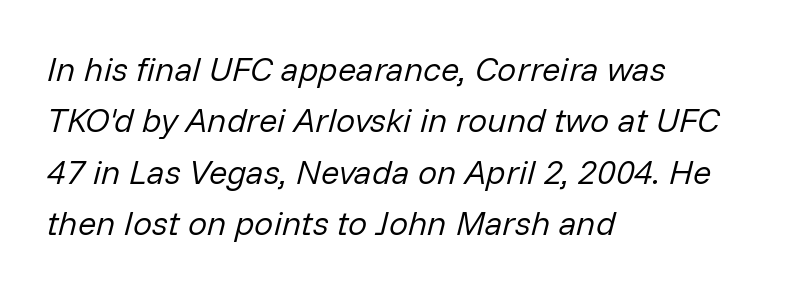
Each line starts at the same left margin while the right side varies. The font's italic variant was chosen for this text. Beneath every word, the page is bare. The block of text has a typical density, with ordinary space between rows.
